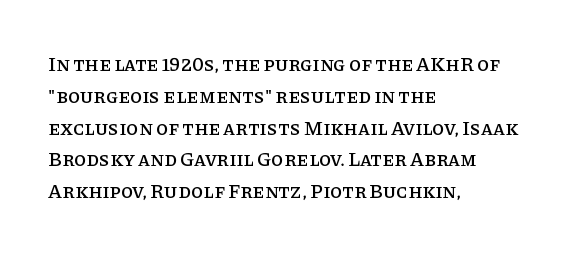
{"italic": "no", "underline": "no", "align": "left", "line_spacing": "normal", "line_spacing_ratio": 1.59, "letter_spacing": "normal", "letter_spacing_em": 0.0, "glyph_px": 20}
